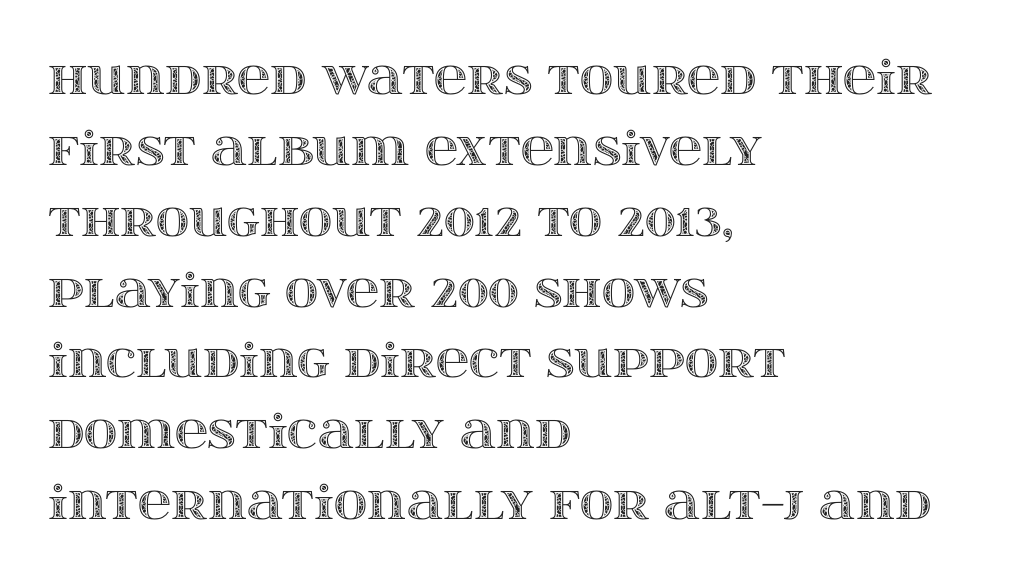
{"italic": "no", "width": "wide", "x_height": "large", "monospaced": "no", "underline": "no", "align": "left", "line_spacing": "normal", "line_spacing_ratio": 1.54, "letter_spacing": "normal", "letter_spacing_em": 0.0, "glyph_px": 46}
